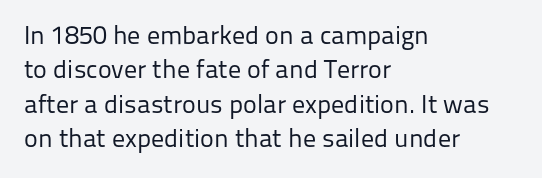
Leftover space on each line is placed entirely after the last word. Notice how the stems are strictly vertical — no italics here. The rendering uses a moderate line-height, typical for paragraphs. Underlining? Definitely not there. A light-to-regular cut is what we see here.
